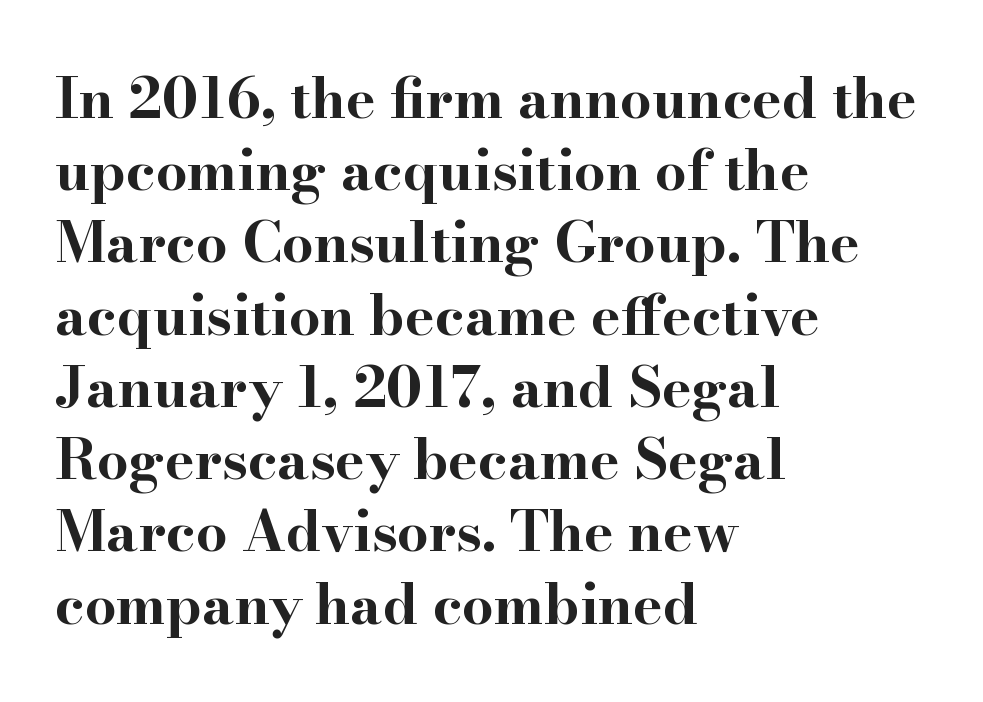
The image shows 56 px bold, wide serif type, upright; set left-aligned, normal line spacing (1.29x), normal letter spacing, not underlined; high stroke contrast and a small x-height.
